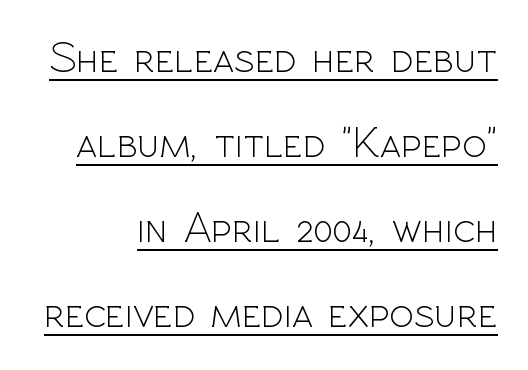
Q: Is the text bold? A: No.
Q: Is the text italic (slanted)? A: No, it is upright.
Q: Is the typeface a serif or a sans-serif typeface? A: Sans-serif.
Q: Is the text underlined? A: Yes.
Q: Is the spacing between letters normal or unusually wide? A: Normal.
Q: Width (condensed, normal, or wide)? A: Normal.
Q: x-height? A: Medium.
Q: Monospaced? A: No.
